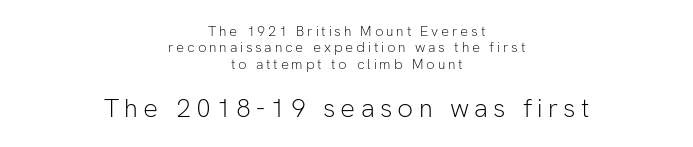
Q: Is the text bold? A: No.
Q: Is the text italic (slanted)? A: No, it is upright.
Q: Is the text underlined? A: No.
Q: How is the paragraph aligned? A: Centered.
Q: Is the spacing between letters normal or unusually wide? A: Unusually wide.
Q: Which block of text is set in a larger size, the first (top) or the second (bottom)? A: The second (bottom) one.
